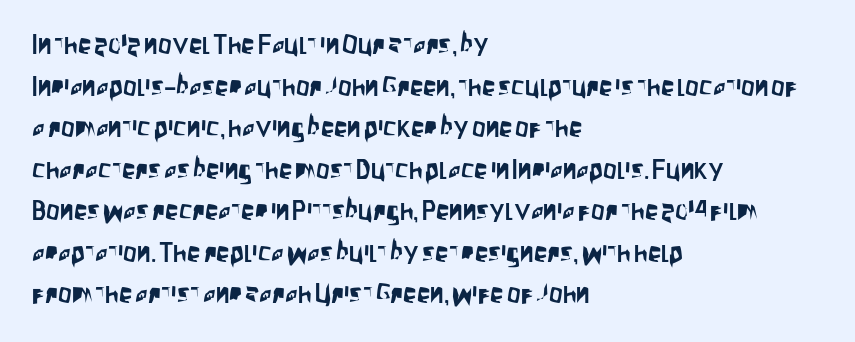
{"italic": "no", "underline": "no", "align": "left", "line_spacing": "normal", "line_spacing_ratio": 1.54, "letter_spacing": "normal", "letter_spacing_em": 0.0, "glyph_px": 27}
